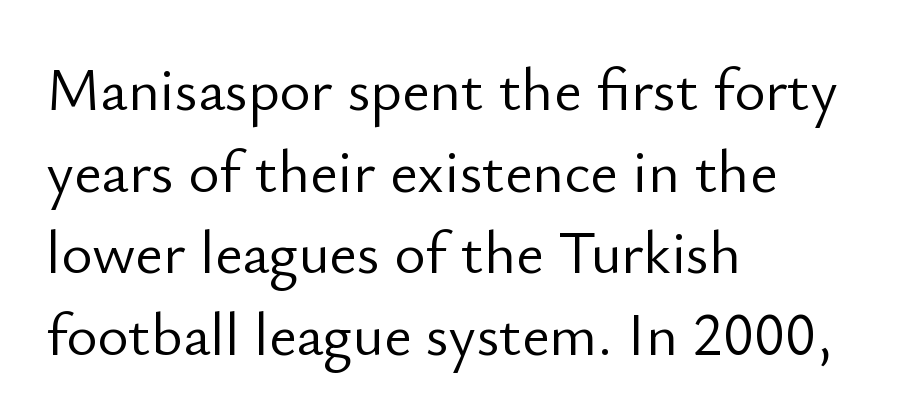
{"serif": "no", "italic": "no", "bold": "no", "weight": "light", "width": "normal", "stroke_contrast": "low", "x_height": "small", "monospaced": "no", "underline": "no", "align": "left", "line_spacing": "normal", "line_spacing_ratio": 1.36, "letter_spacing": "normal", "letter_spacing_em": 0.0, "glyph_px": 60}
